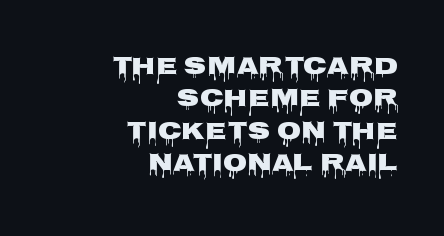
{"italic": "no", "bold": "yes", "underline": "no", "align": "right", "line_spacing": "normal", "line_spacing_ratio": 1.3, "letter_spacing": "normal", "letter_spacing_em": 0.0, "glyph_px": 25}
